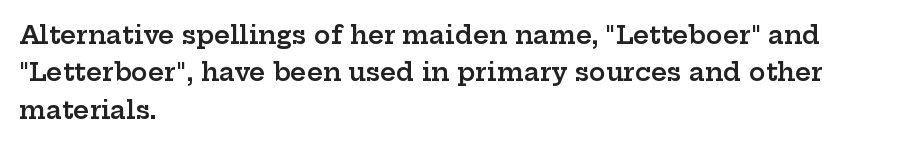
{"italic": "no", "bold": "semi", "underline": "no", "align": "left", "line_spacing": "normal", "line_spacing_ratio": 1.5, "letter_spacing": "normal", "letter_spacing_em": 0.0, "glyph_px": 25}
